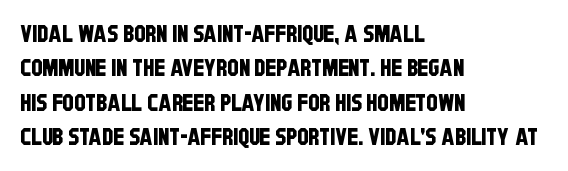
A clean baseline with only descenders dipping below it. Here the glyphs are tracked normally, forming tight word shapes. The typesetter chose a ragged-right arrangement here. Normally led — the rows are evenly, conventionally spaced.
